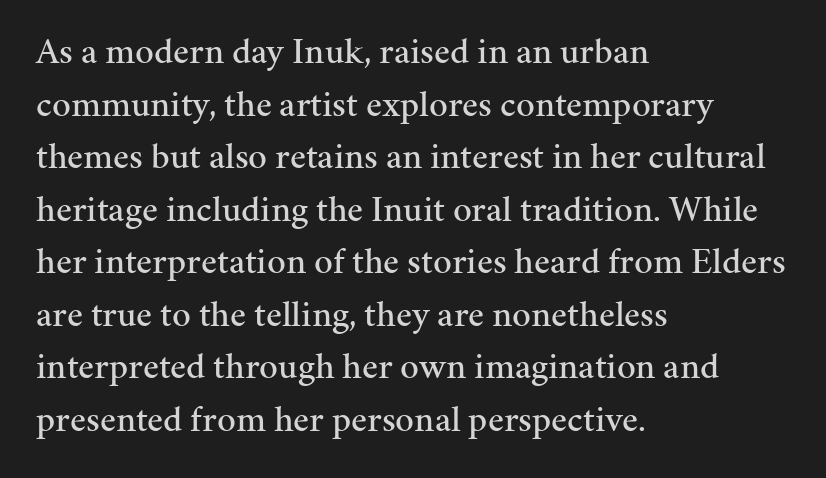
Q: Is the text italic (slanted)? A: No, it is upright.
Q: Is the typeface a serif or a sans-serif typeface? A: Serif.
Q: Is the text underlined? A: No.
Q: How is the paragraph aligned? A: Left-aligned.
Q: Is the spacing between letters normal or unusually wide? A: Normal.
Q: Is the spacing between lines tight, normal or loose? A: Normal.
Q: Width (condensed, normal, or wide)? A: Normal.
Q: Stroke contrast? A: Medium.
Q: x-height? A: Medium.
Q: Monospaced? A: No.
